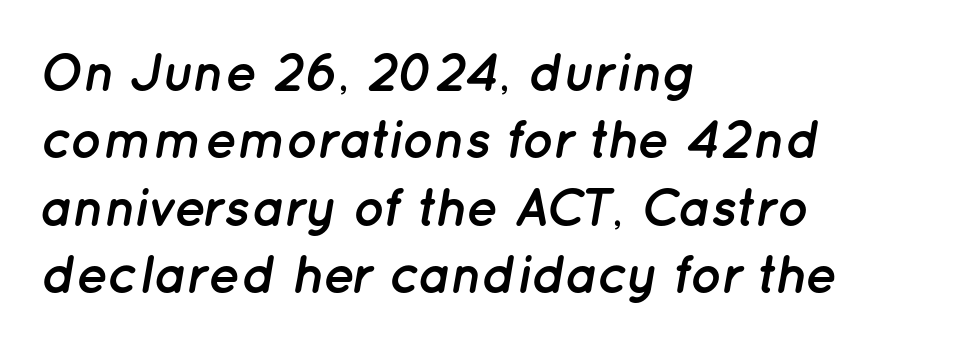
The image shows 53 px semibold type, italic (leaning right); set left-aligned, normal line spacing (1.27x), normal letter spacing, not underlined; low stroke contrast and a medium x-height.
